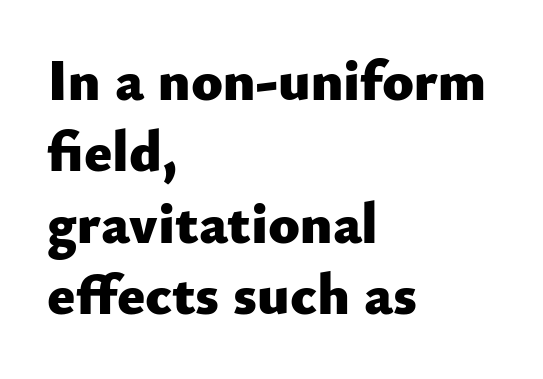
The image shows 58 px heavy sans-serif type, upright; set left-aligned, line spacing 1.23x, normal letter spacing, not underlined; low stroke contrast and a small x-height.
